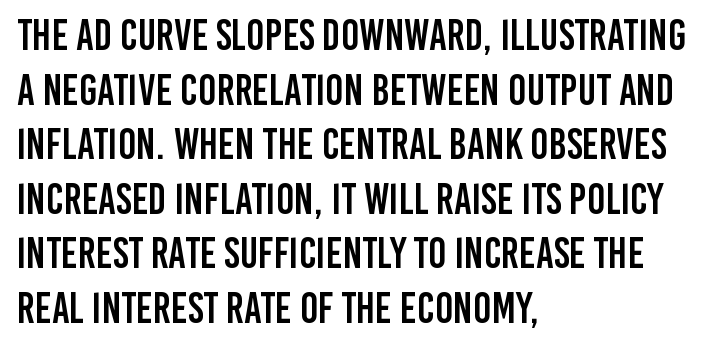
{"serif": "no", "italic": "no", "width": "condensed", "stroke_contrast": "low", "x_height": "large", "monospaced": "no", "underline": "no", "align": "left", "line_spacing": "normal", "line_spacing_ratio": 1.27, "letter_spacing": "normal", "letter_spacing_em": 0.0, "glyph_px": 43}
